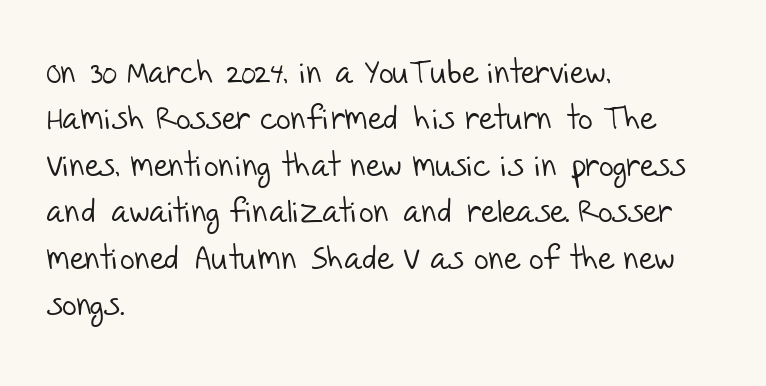
Q: Is the text bold? A: No.
Q: Is the typeface a serif or a sans-serif typeface? A: Sans-serif.
Q: Is the text underlined? A: No.
Q: How is the paragraph aligned? A: Left-aligned.
Q: Is the spacing between letters normal or unusually wide? A: Normal.
Q: Is the spacing between lines tight, normal or loose? A: Normal.
Q: Width (condensed, normal, or wide)? A: Normal.
Q: Stroke contrast? A: Low.
Q: x-height? A: Large.
Q: Monospaced? A: No.
